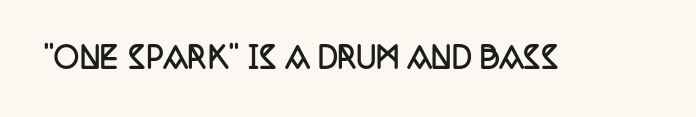
The image shows 28 px semibold, condensed serif type, upright; set normal letter spacing, not underlined; low stroke contrast and a large x-height.
